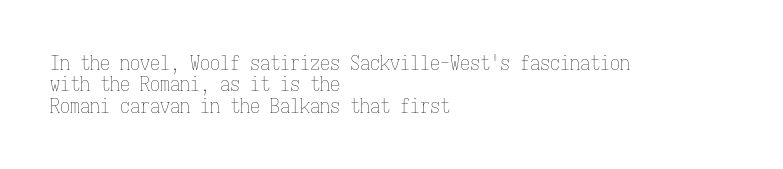
Heaviness? Minimal to ordinary, like unemphasized prose. One glance says dense: line gaps are narrower than usual. Honestly, the letter spacing is just normal — you wouldn't notice it. The zone under the glyphs is completely vacant. This rendering uses left alignment, leaving the right contour irregular.
